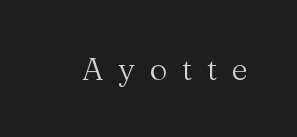
Q: Is the text bold? A: No.
Q: Is the text italic (slanted)? A: No, it is upright.
Q: Is the typeface a serif or a sans-serif typeface? A: Serif.
Q: Is the text underlined? A: No.
Q: Is the spacing between letters normal or unusually wide? A: Unusually wide.
Q: Width (condensed, normal, or wide)? A: Normal.
Q: Stroke contrast? A: Medium.
Q: x-height? A: Medium.
Q: Monospaced? A: No.
